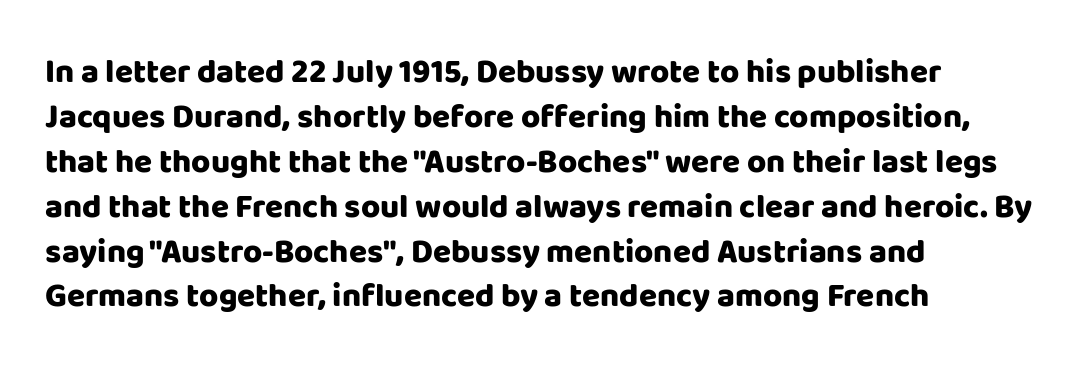
Q: Is the text bold? A: Yes.
Q: Is the text italic (slanted)? A: No, it is upright.
Q: Is the typeface a serif or a sans-serif typeface? A: Sans-serif.
Q: Is the text underlined? A: No.
Q: How is the paragraph aligned? A: Left-aligned.
Q: Is the spacing between letters normal or unusually wide? A: Normal.
Q: Is the spacing between lines tight, normal or loose? A: Normal.
Q: Width (condensed, normal, or wide)? A: Normal.
Q: Stroke contrast? A: Low.
Q: x-height? A: Large.
Q: Monospaced? A: No.
